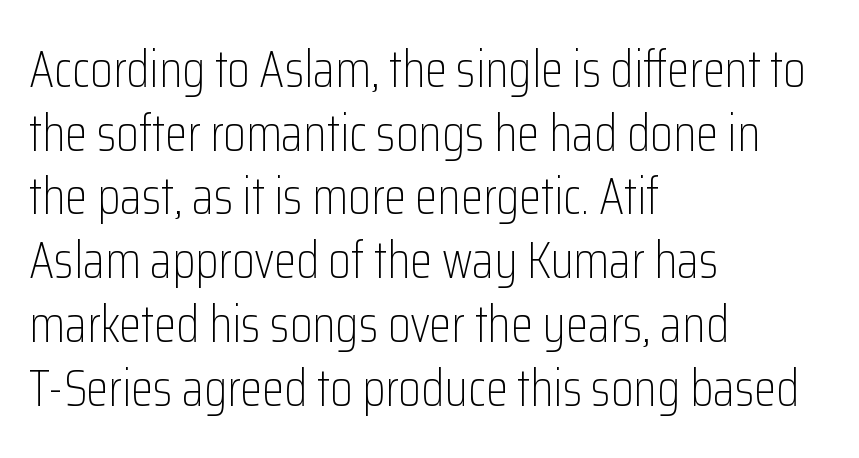
The image shows 51 px light, condensed sans-serif type, upright; set left-aligned, normal line spacing (1.25x), normal letter spacing, not underlined; low stroke contrast and a medium x-height.
